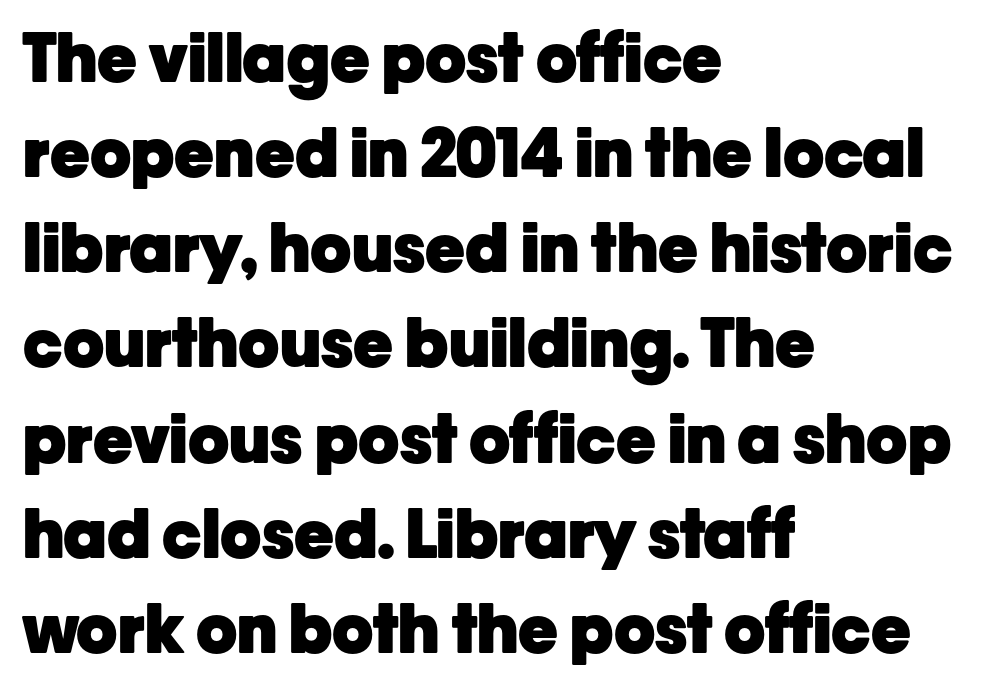
Does the lettering tilt? It doesn't — this is upright. A typesetter would call this leading conventional body-copy spacing. Line starts are locked; line ends wander. Any mark beneath the type? The region is blank. A full-strength bold gives these letters their thick strokes.
